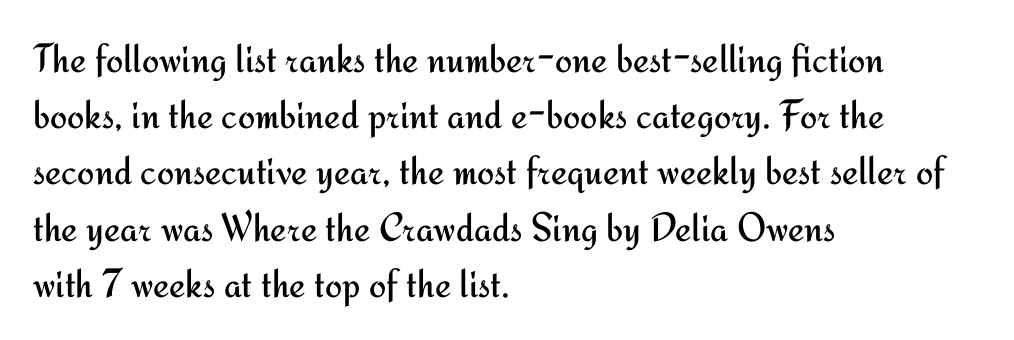
The letterforms sit shoulder to shoulder at normal distance. Unlike italic type, these characters show no tilt at all. The typeface has the unassuming heft of standard copy or less. A student would call this left alignment; a typographer would say flush left, rag right. Observe the absence of serifs on each vertical stroke in this sample. Baseline-to-baseline distance is the conventional proportion of letter height.
